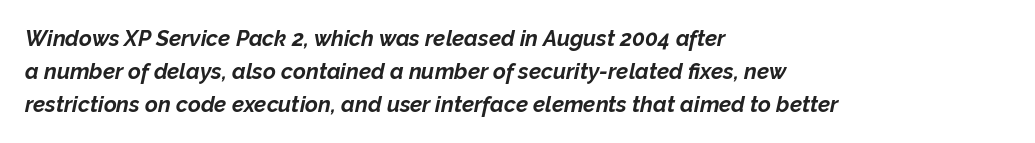
The image shows 22 px bold type, italic (leaning right); set left-aligned, normal line spacing (1.5x), normal letter spacing, not underlined.
